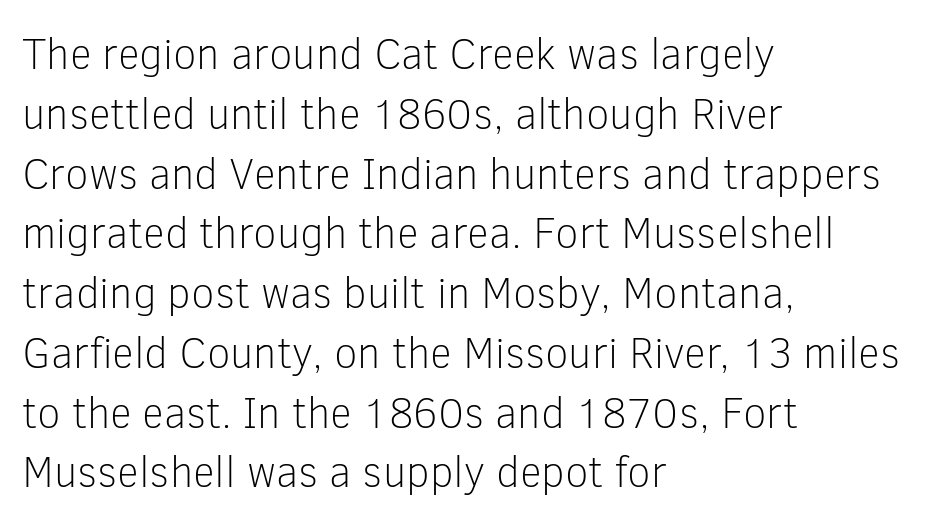
{"serif": "no", "italic": "no", "bold": "no", "weight": "light", "width": "normal", "stroke_contrast": "low", "x_height": "medium", "monospaced": "no", "underline": "no", "align": "left", "line_spacing": "normal", "line_spacing_ratio": 1.39, "letter_spacing": "normal", "letter_spacing_em": 0.0, "glyph_px": 43}
